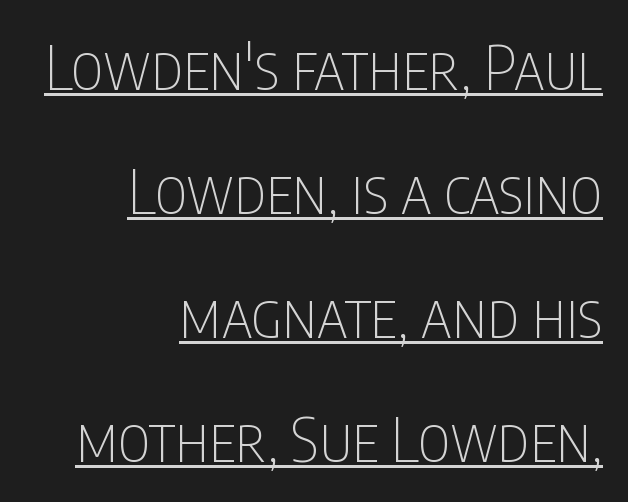
{"serif": "no", "italic": "no", "bold": "no", "weight": "thin", "width": "condensed", "stroke_contrast": "low", "x_height": "large", "monospaced": "no", "underline": "yes", "align": "right", "line_spacing": "loose", "line_spacing_ratio": 2.0, "letter_spacing": "normal", "letter_spacing_em": 0.0, "glyph_px": 62}
